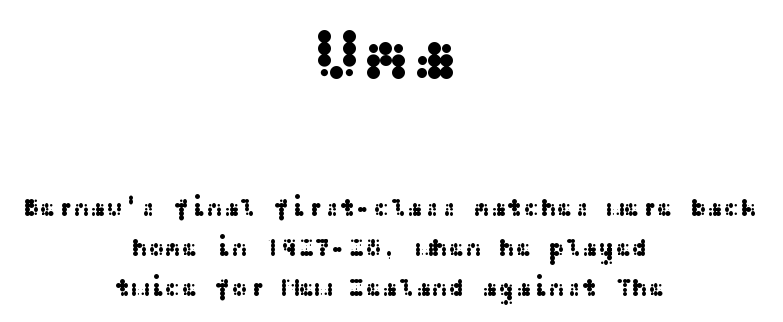
The compositor balanced each line on the midline. Vertical spacing — default. Does the type have serifs? No, each stem ends abruptly. The letters in the upper block stand taller than those in the block below.
